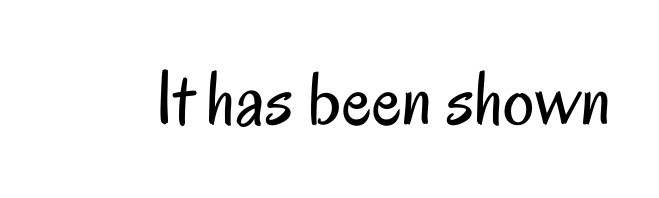
{"serif": "no", "italic": "no", "bold": "no", "weight": "regular", "width": "condensed", "stroke_contrast": "low", "x_height": "small", "monospaced": "no", "underline": "no", "letter_spacing": "normal", "letter_spacing_em": 0.0, "glyph_px": 78}
